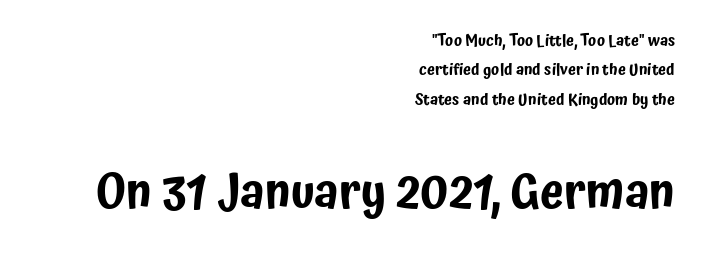
{"serif": "no", "italic": "no", "width": "condensed", "stroke_contrast": "low", "x_height": "medium", "monospaced": "no", "underline": "no", "align": "right", "line_spacing_ratio": 1.84, "letter_spacing": "normal", "letter_spacing_em": 0.0, "larger_block": "second", "size_ratio": 3.0, "glyph_px": 48}
